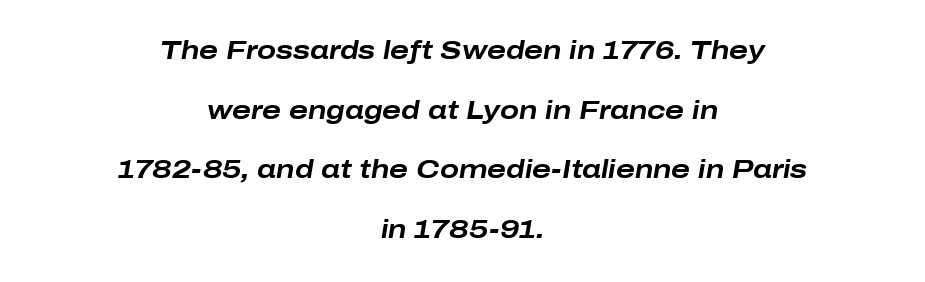
Q: Is the text bold? A: Yes.
Q: Is the text italic (slanted)? A: Yes, it leans right by about 10 degrees.
Q: Is the text underlined? A: No.
Q: How is the paragraph aligned? A: Centered.
Q: Is the spacing between letters normal or unusually wide? A: Normal.
Q: Is the spacing between lines tight, normal or loose? A: Loose.
